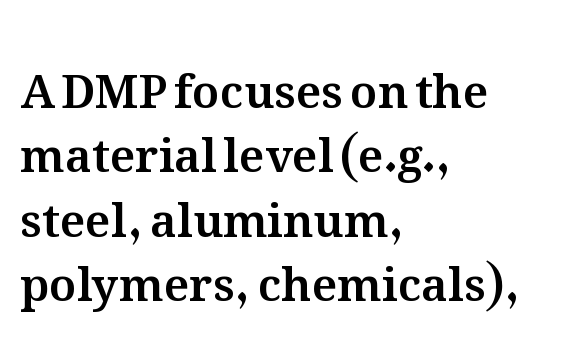
The image shows 46 px text type, upright; set left-aligned, normal line spacing (1.4x), normal letter spacing, not underlined; medium stroke contrast and a medium x-height.
